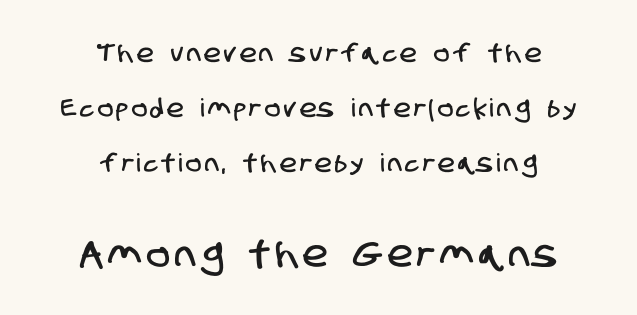
The image shows 37 px condensed sans-serif type; set centered, loose line spacing (2.2x), not underlined; the second (bottom) block is 1.48x larger; low stroke contrast and a large x-height.
